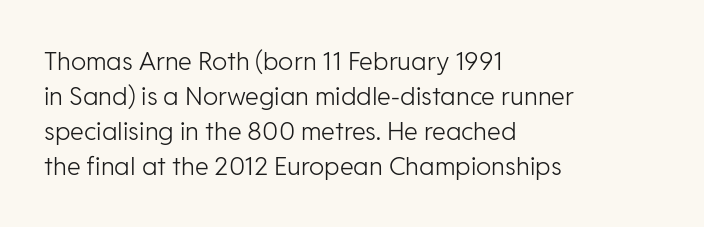
The image shows 25 px text type, upright; set left-aligned, normal line spacing (1.4x), normal letter spacing, not underlined.
